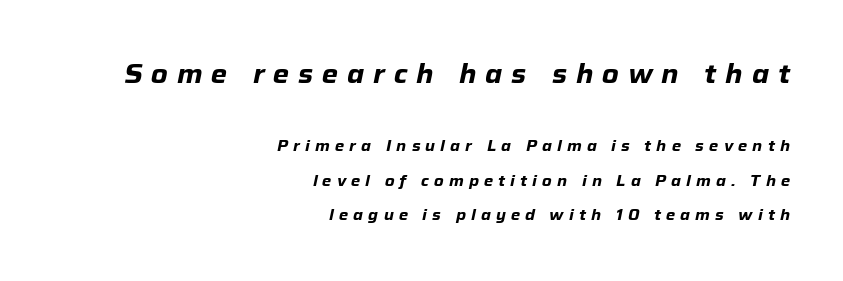
{"italic": "yes", "lean": "right", "slant_degrees": 12, "bold": "yes", "underline": "no", "align": "right", "line_spacing": "loose", "line_spacing_ratio": 2.29, "letter_spacing": "wide", "letter_spacing_em": 0.34, "larger_block": "first", "size_ratio": 1.73, "glyph_px": 26}
